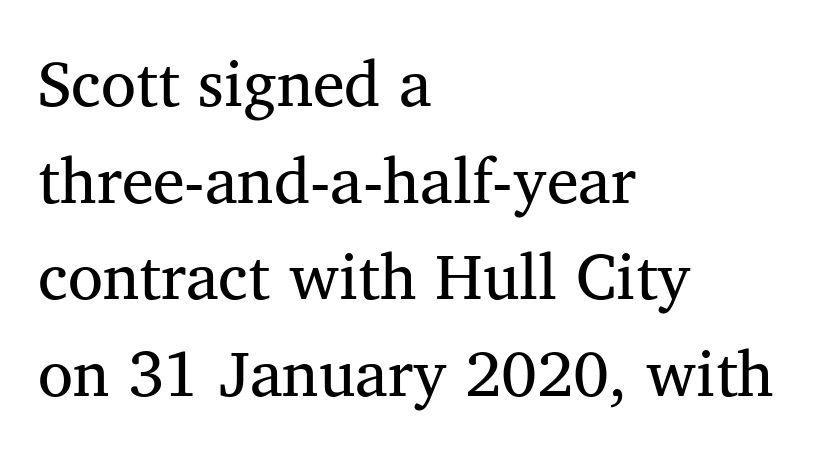
The image shows 64 px regular-weight serif type, upright; set left-aligned, normal line spacing (1.51x), normal letter spacing, not underlined; medium stroke contrast and a medium x-height.
